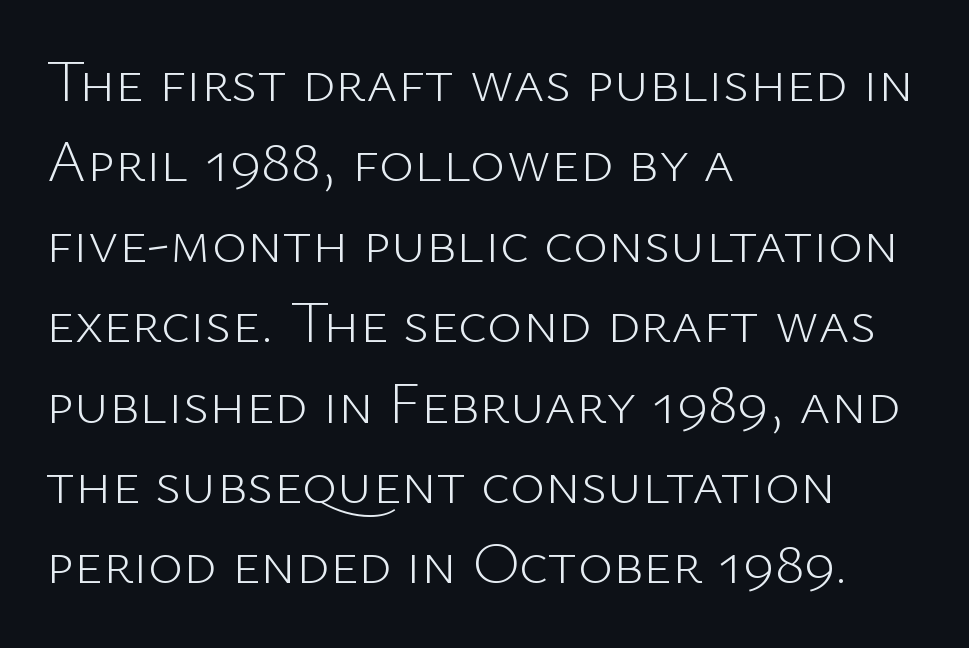
The image shows 60 px light sans-serif type, upright; set left-aligned, normal line spacing (1.34x), normal letter spacing, not underlined; low stroke contrast and a medium x-height.
